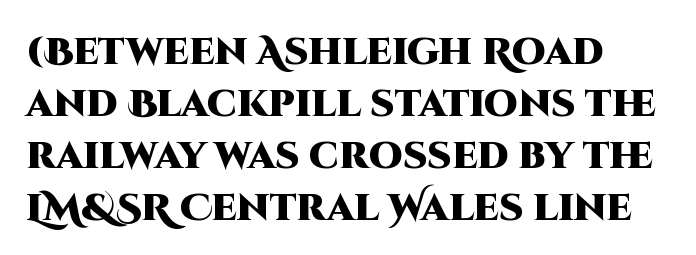
The image shows 38 px heavy sans-serif type, upright; set left-aligned, normal line spacing (1.37x), normal letter spacing, not underlined; high stroke contrast and a large x-height.
